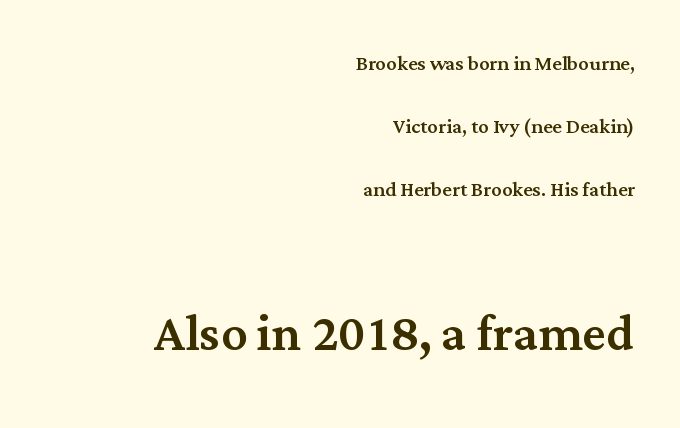
A serif font was chosen for this passage. Vertical strokes here are truly vertical. The vertical gap from one line to the next is large. Looks like regular typesetting: each glyph gets only the width it needs.
